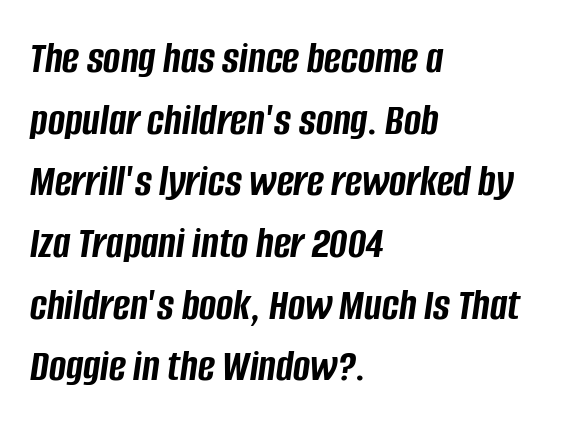
The image shows 46 px semibold, condensed type, italic (leaning right); set left-aligned, normal line spacing (1.34x), normal letter spacing, not underlined; low stroke contrast and a large x-height.
